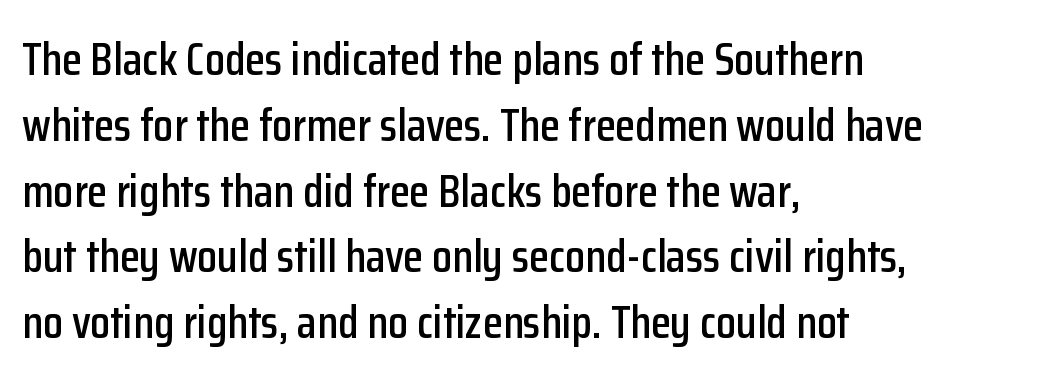
Vertically, the passage feels balanced, rows spaced as you'd expect. A typesetter would mark this as roman, not italic. Nope, no serifs anywhere on these letters. The passage shown is typed in a proportional face where columns would drift. Each row of text sits above clean, open space.
